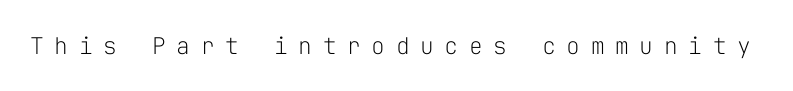
{"italic": "no", "bold": "no", "underline": "no", "letter_spacing": "wide", "letter_spacing_em": 0.46, "glyph_px": 23}
